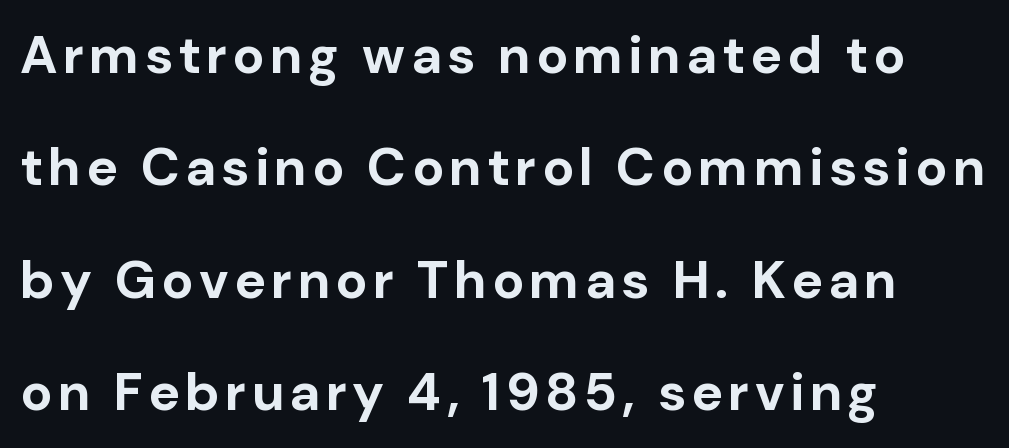
{"serif": "no", "italic": "no", "bold": "yes", "weight": "bold", "width": "normal", "stroke_contrast": "low", "x_height": "medium", "monospaced": "no", "underline": "no", "align": "left", "line_spacing": "loose", "line_spacing_ratio": 2.12, "glyph_px": 53}
